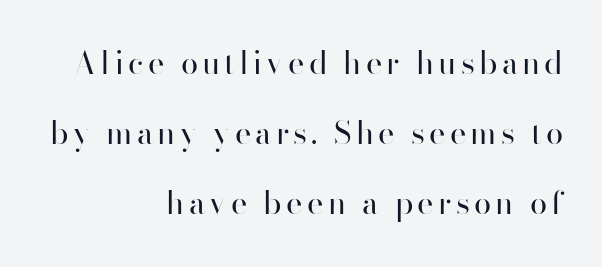
{"serif": "no", "italic": "no", "bold": "no", "weight": "regular", "width": "normal", "stroke_contrast": "high", "x_height": "small", "monospaced": "no", "underline": "no", "align": "right", "line_spacing": "loose", "line_spacing_ratio": 2.26, "glyph_px": 31}
